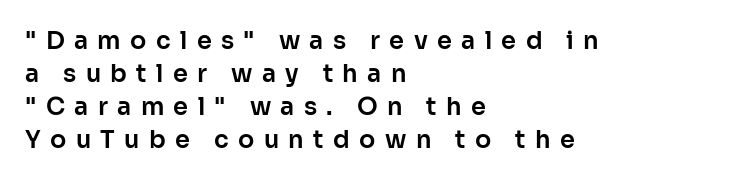
Notice how the stems are strictly vertical — no italics here. Interline gaps are of average width in this sample. No word sits above an underline. Visually the block forms a straight wall on the left and a jagged coastline on the right. Characters follow at a spacing far wider than the type designer built in.
